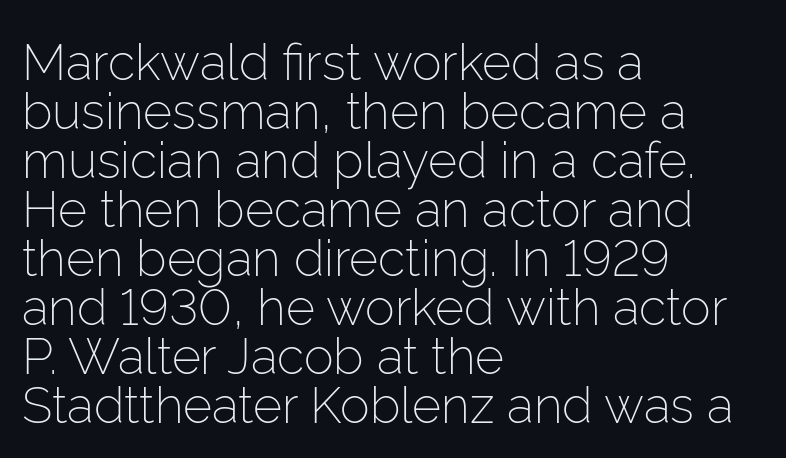
The image shows 50 px light sans-serif type, upright; set left-aligned, tight line spacing (0.98x), normal letter spacing, not underlined; low stroke contrast and a medium x-height.
